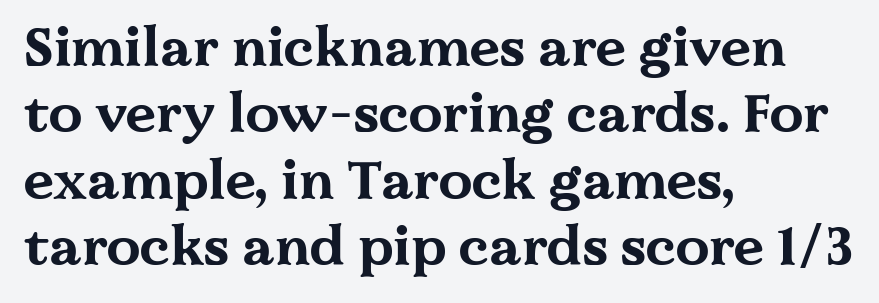
A student would call this left alignment; a typographer would say flush left, rag right. A roman cut, with each character standing at attention. You'd pick this weight for a headline — it's a proper bold. The baseline area is clear. Each letter keeps its own natural width here, so spacing adapts to shape.
